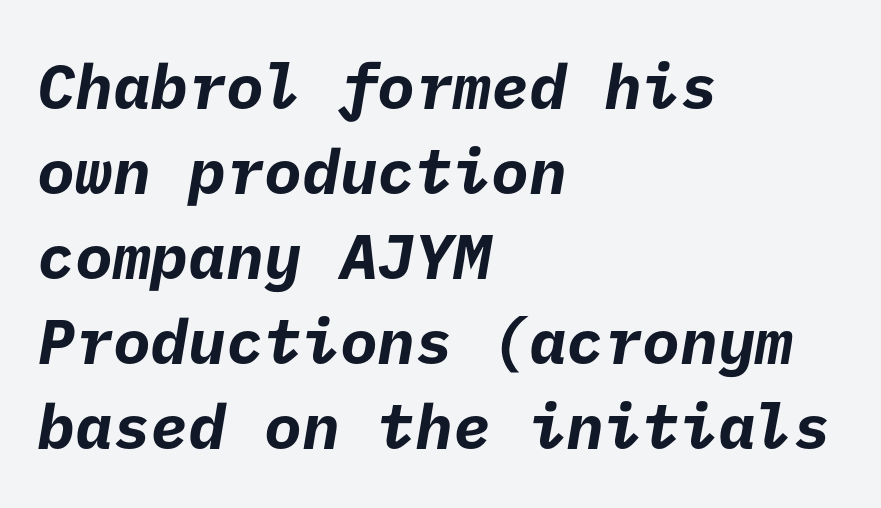
{"serif": "no", "bold": "yes", "weight": "bold", "width": "normal", "stroke_contrast": "low", "x_height": "medium", "underline": "no", "align": "left", "line_spacing": "normal", "line_spacing_ratio": 1.35, "letter_spacing": "normal", "letter_spacing_em": 0.0, "glyph_px": 63}
